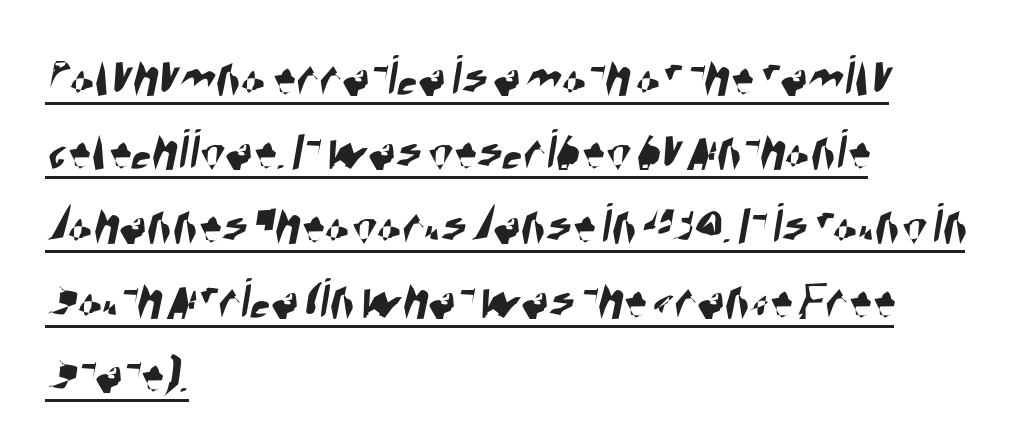
The horizontal fit of the characters is conventional and even. Somebody hit Ctrl+U on this one — the words are underlined. Serifs: no, the terminals of the letterforms are clean. Here the designer chose a conventional face with non-uniform glyph widths. Successive baselines arrive at the customary interval. The paragraph has a hard left edge and a soft right edge.
